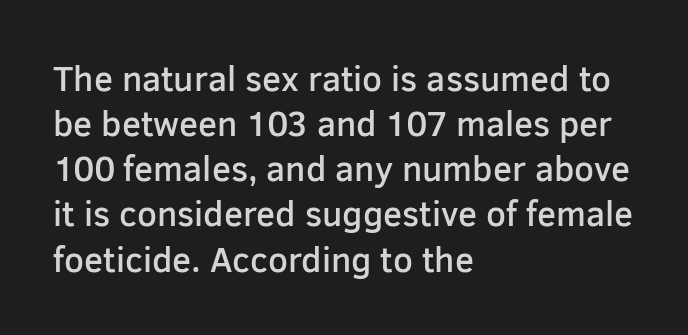
Q: Is the text bold? A: Semi-bold.
Q: Is the text italic (slanted)? A: No, it is upright.
Q: Is the typeface a serif or a sans-serif typeface? A: Sans-serif.
Q: Is the text underlined? A: No.
Q: How is the paragraph aligned? A: Left-aligned.
Q: Is the spacing between letters normal or unusually wide? A: Normal.
Q: Is the spacing between lines tight, normal or loose? A: Normal.
Q: Width (condensed, normal, or wide)? A: Normal.
Q: Stroke contrast? A: Low.
Q: x-height? A: Medium.
Q: Monospaced? A: No.
